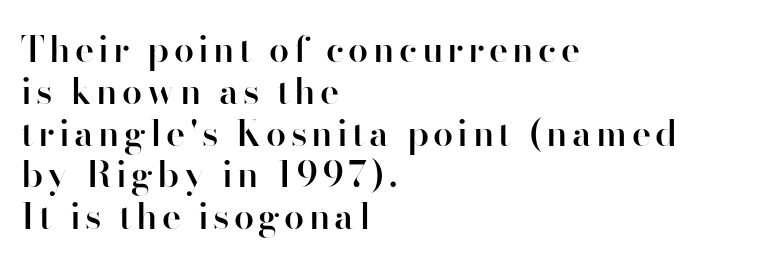
No italicization has been applied; the sample stays upright. Lines of text with bare space underneath. Left-aligned paragraph, ragged on the right. Look at the stroke-to-counter ratio: somewhat heavy, a semibold. Grotesque or geometric, the face here clearly has no serifs. The letters advance in unequal steps, a hallmark of proportional type.
